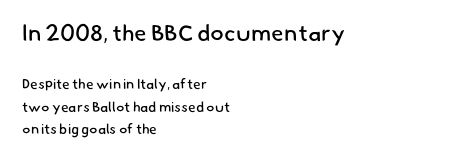
{"bold": "no", "underline": "no", "align": "left", "line_spacing": "normal", "line_spacing_ratio": 1.6, "letter_spacing": "normal", "letter_spacing_em": 0.0, "larger_block": "first", "size_ratio": 1.64, "glyph_px": 23}
